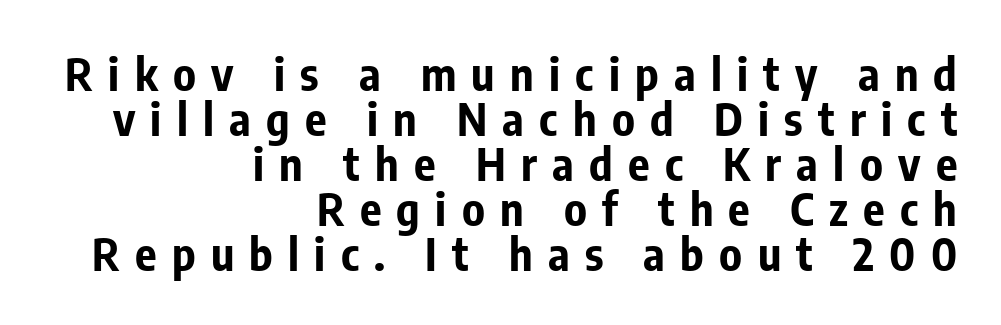
The image shows 45 px bold, condensed sans-serif type, upright; set right-aligned, tight line spacing (1.0x), unusually wide letter spacing (+0.34 em), not underlined; low stroke contrast and a medium x-height.
